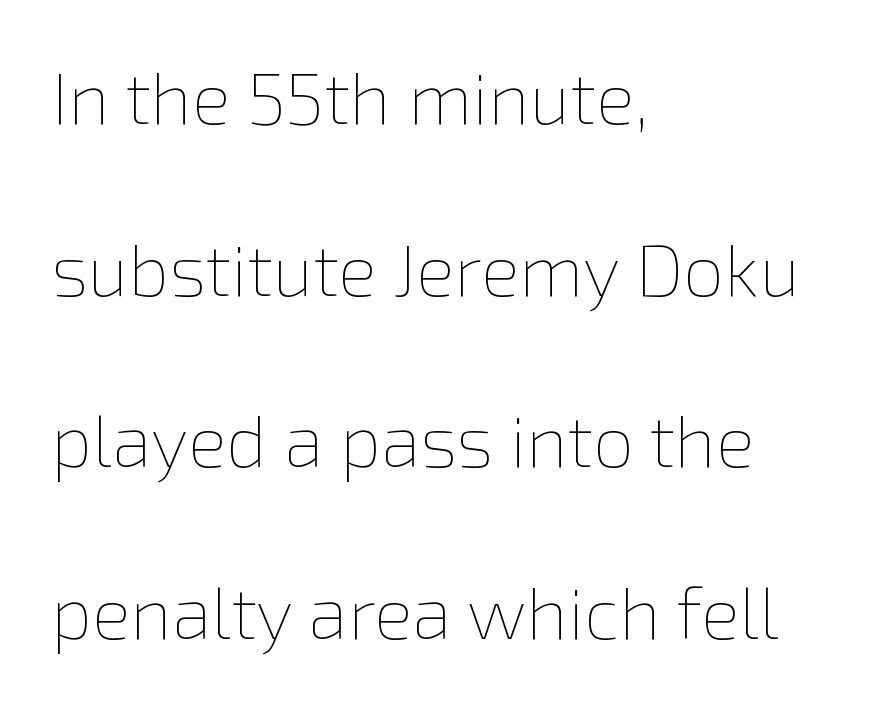
Q: Is the text bold? A: No.
Q: Is the text italic (slanted)? A: No, it is upright.
Q: Is the text underlined? A: No.
Q: How is the paragraph aligned? A: Left-aligned.
Q: Is the spacing between letters normal or unusually wide? A: Normal.
Q: Is the spacing between lines tight, normal or loose? A: Loose.
Q: Width (condensed, normal, or wide)? A: Normal.
Q: x-height? A: Medium.
Q: Monospaced? A: No.
